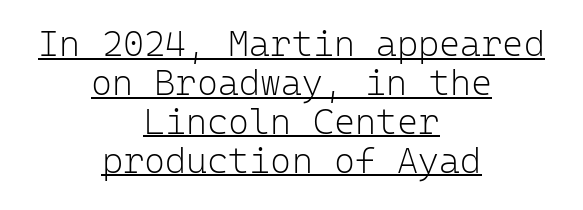
Q: Is the text bold? A: No.
Q: Is the text italic (slanted)? A: No, it is upright.
Q: Is the typeface a serif or a sans-serif typeface? A: Sans-serif.
Q: Is the text underlined? A: Yes.
Q: How is the paragraph aligned? A: Centered.
Q: Is the spacing between letters normal or unusually wide? A: Normal.
Q: Is the spacing between lines tight, normal or loose? A: Tight.
Q: Width (condensed, normal, or wide)? A: Normal.
Q: Stroke contrast? A: Low.
Q: x-height? A: Medium.
Q: Monospaced? A: Yes.
